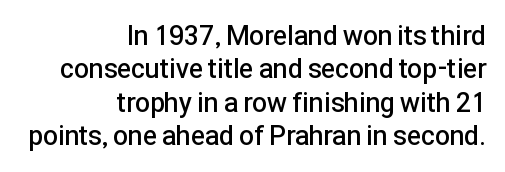
Q: Is the text bold? A: Semi-bold.
Q: Is the text italic (slanted)? A: No, it is upright.
Q: Is the text underlined? A: No.
Q: How is the paragraph aligned? A: Right-aligned.
Q: Is the spacing between letters normal or unusually wide? A: Normal.
